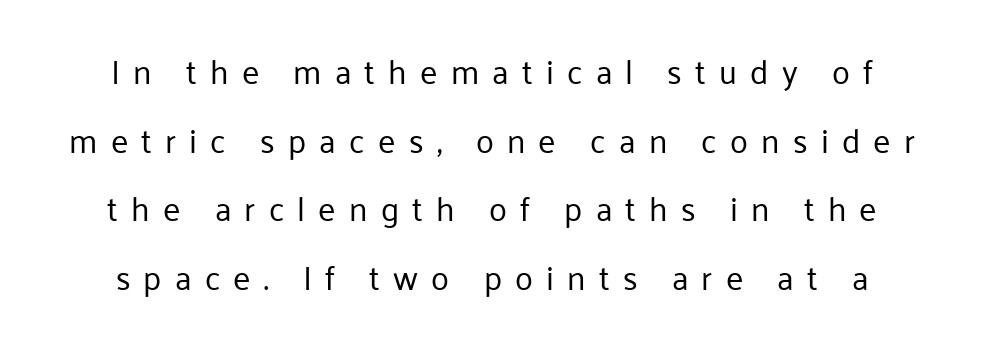
The image shows 33 px regular-weight sans-serif type, upright; set centered, loose line spacing (2.08x), unusually wide letter spacing (+0.4 em), not underlined; low stroke contrast and a medium x-height.
